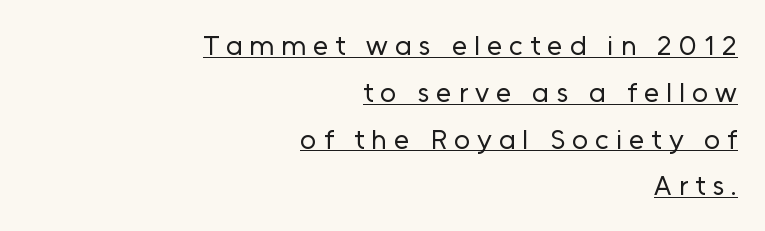
The image shows 28 px regular-weight sans-serif type, upright; set right-aligned, normal line spacing (1.67x), unusually wide letter spacing (+0.25 em), underlined; low stroke contrast and a medium x-height.
